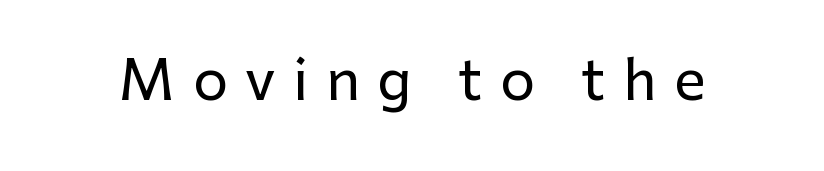
Each letter keeps its own natural width here, so spacing adapts to shape. Anything drawn beneath the words? Only blank space. Italic: no, the glyphs are upright roman. The characters display no serif detailing; their extremities are plain. What stands out about the letter spacing? Its width — letters are far apart.
